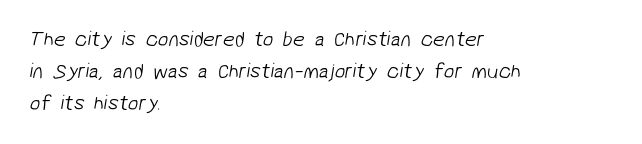
{"bold": "no", "underline": "no", "align": "left", "line_spacing": "normal", "line_spacing_ratio": 1.52, "letter_spacing": "normal", "letter_spacing_em": 0.0, "glyph_px": 21}
